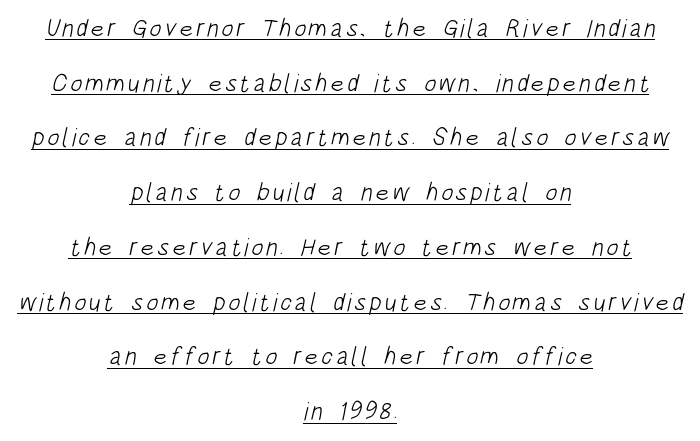
These characters rest on top of a visible drawn line. Stem width sits at or under what a default text font uses. The lines are quadded center. A typesetter would call this leading open, well beyond the default.
